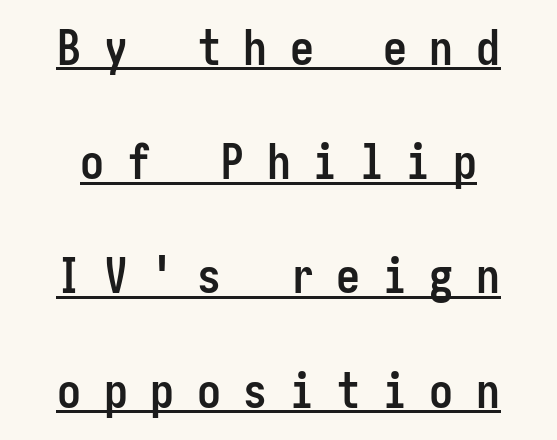
Q: Is the text bold? A: Yes.
Q: Is the text italic (slanted)? A: No, it is upright.
Q: Is the typeface a serif or a sans-serif typeface? A: Sans-serif.
Q: Is the text underlined? A: Yes.
Q: Is the spacing between letters normal or unusually wide? A: Unusually wide.
Q: Is the spacing between lines tight, normal or loose? A: Loose.
Q: Width (condensed, normal, or wide)? A: Condensed.
Q: Stroke contrast? A: Low.
Q: x-height? A: Medium.
